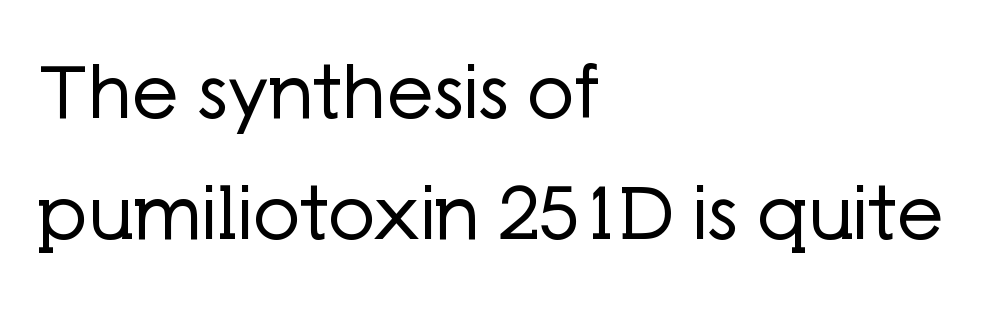
Q: Is the text bold? A: No.
Q: Is the text italic (slanted)? A: No, it is upright.
Q: Is the typeface a serif or a sans-serif typeface? A: Sans-serif.
Q: Is the text underlined? A: No.
Q: How is the paragraph aligned? A: Left-aligned.
Q: Is the spacing between letters normal or unusually wide? A: Normal.
Q: Is the spacing between lines tight, normal or loose? A: Normal.
Q: Width (condensed, normal, or wide)? A: Normal.
Q: Stroke contrast? A: Low.
Q: x-height? A: Medium.
Q: Monospaced? A: No.
